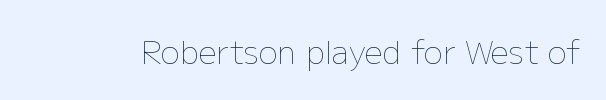
Characters remain perfectly vertical along every line. No chunkiness to these letters — they're not bold. You could not count columns in this text — the font is proportionally spaced. The gap between lines stays unmarked. This sample uses plain, unmodified letter spacing.
